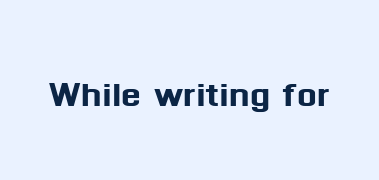
Q: Is the text italic (slanted)? A: No, it is upright.
Q: Is the typeface a serif or a sans-serif typeface? A: Sans-serif.
Q: Is the text underlined? A: No.
Q: Is the spacing between letters normal or unusually wide? A: Normal.
Q: Width (condensed, normal, or wide)? A: Normal.
Q: Stroke contrast? A: Medium.
Q: x-height? A: Medium.
Q: Monospaced? A: No.
